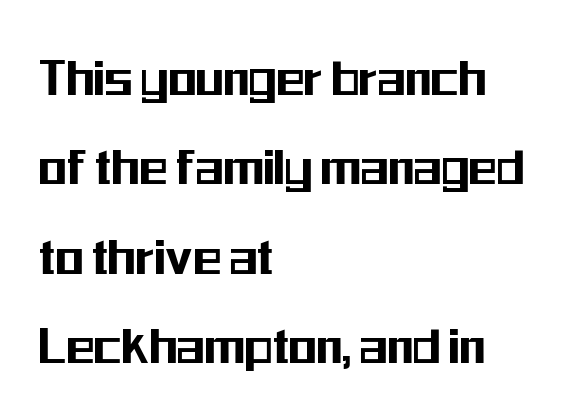
Nobody drew a line under any word here. Vertical strokes here are truly vertical. Spacing verdict: proportional, widths tailored to each character. Reading down the block, your eye returns to a fixed left position each line.
